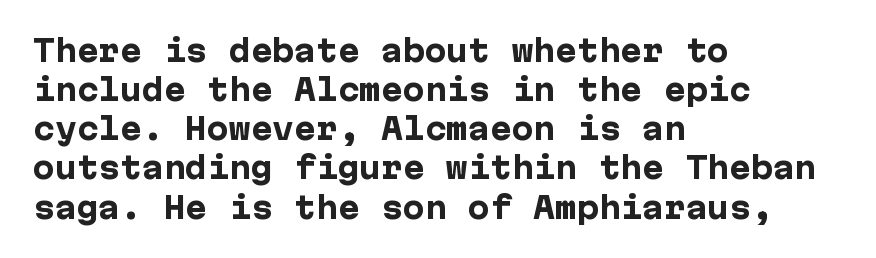
Q: Is the text bold? A: Yes.
Q: Is the text italic (slanted)? A: No, it is upright.
Q: Is the typeface a serif or a sans-serif typeface? A: Sans-serif.
Q: Is the text underlined? A: No.
Q: How is the paragraph aligned? A: Left-aligned.
Q: Is the spacing between letters normal or unusually wide? A: Normal.
Q: Is the spacing between lines tight, normal or loose? A: Normal.
Q: Width (condensed, normal, or wide)? A: Normal.
Q: Stroke contrast? A: Low.
Q: x-height? A: Medium.
